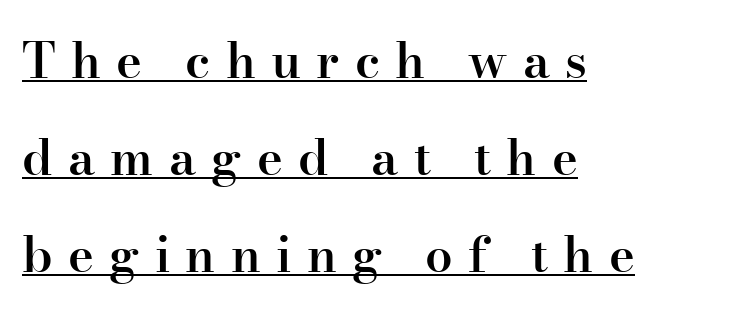
The image shows 49 px semibold serif type, upright; set left-aligned, loose line spacing (1.98x), unusually wide letter spacing (+0.31 em), underlined; high stroke contrast and a small x-height.
